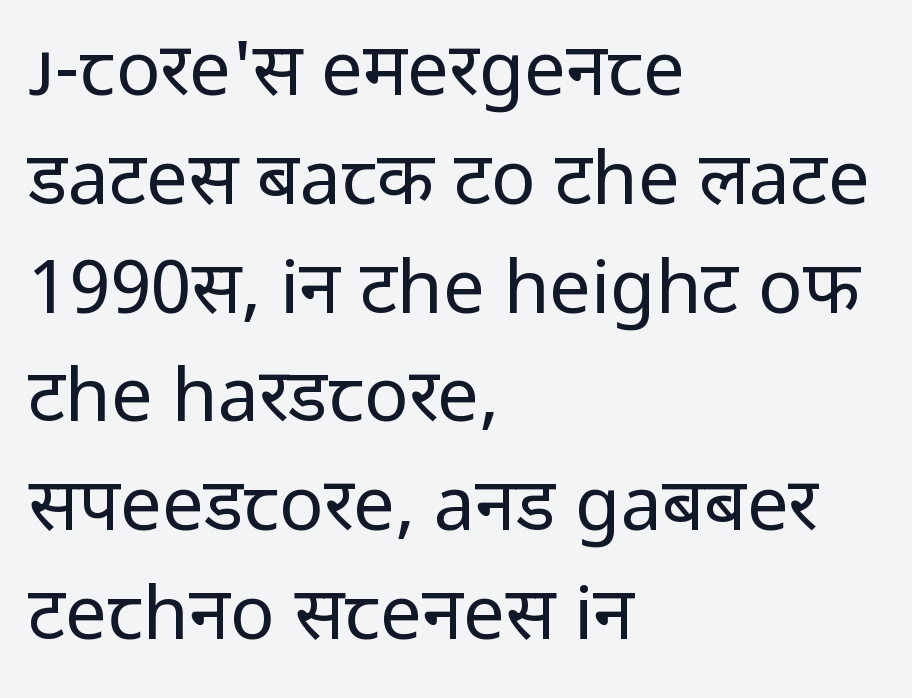
Q: Is the text bold? A: No.
Q: Is the text italic (slanted)? A: No, it is upright.
Q: Is the typeface a serif or a sans-serif typeface? A: Sans-serif.
Q: Is the text underlined? A: No.
Q: How is the paragraph aligned? A: Left-aligned.
Q: Is the spacing between letters normal or unusually wide? A: Normal.
Q: Is the spacing between lines tight, normal or loose? A: Normal.
Q: Width (condensed, normal, or wide)? A: Normal.
Q: Stroke contrast? A: Low.
Q: x-height? A: Medium.
Q: Monospaced? A: No.
